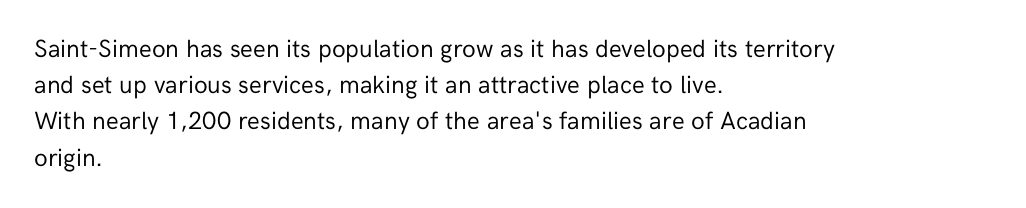
The cut favours lightness, reaching ordinary text weight at its darkest. Left-aligned paragraph, ragged on the right. There is no visible air inserted between adjacent glyphs. Has an underline been added? It has not. Upright lettering throughout. Leading matches the norm, producing a regular column.
